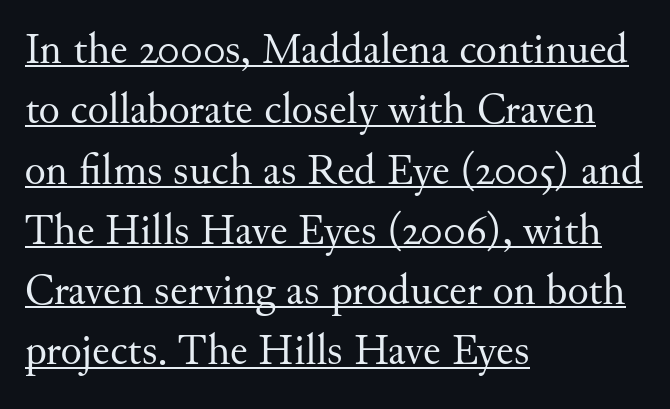
Q: Is the text bold? A: No.
Q: Is the text italic (slanted)? A: No, it is upright.
Q: Is the typeface a serif or a sans-serif typeface? A: Serif.
Q: Is the text underlined? A: Yes.
Q: How is the paragraph aligned? A: Left-aligned.
Q: Is the spacing between letters normal or unusually wide? A: Normal.
Q: Is the spacing between lines tight, normal or loose? A: Normal.
Q: Width (condensed, normal, or wide)? A: Normal.
Q: Stroke contrast? A: Medium.
Q: x-height? A: Small.
Q: Monospaced? A: No.
